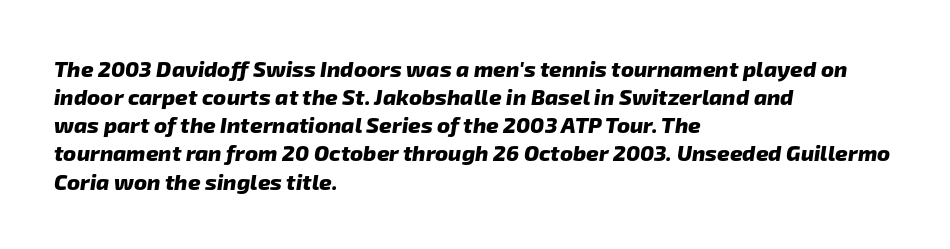
Q: Is the text bold? A: Yes.
Q: Is the text underlined? A: No.
Q: How is the paragraph aligned? A: Left-aligned.
Q: Is the spacing between letters normal or unusually wide? A: Normal.
Q: Is the spacing between lines tight, normal or loose? A: Normal.
